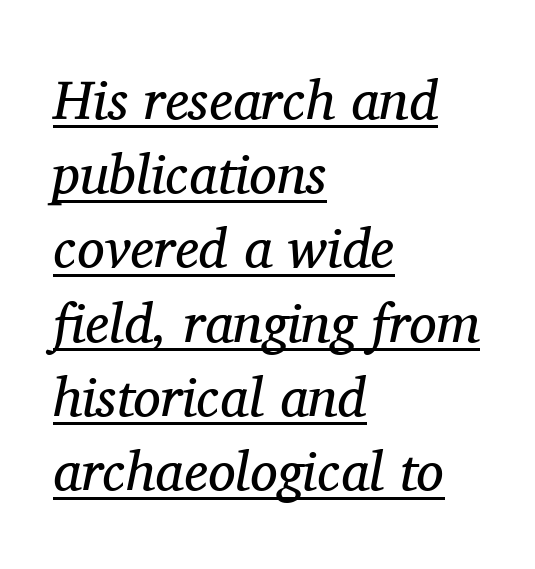
Would a proofreader flag this as italicized? Yes. A baseline rule has been typeset under these characters. The tracking reads as untouched default to a designer's eye. You could not count columns in this text — the font is proportionally spaced.
